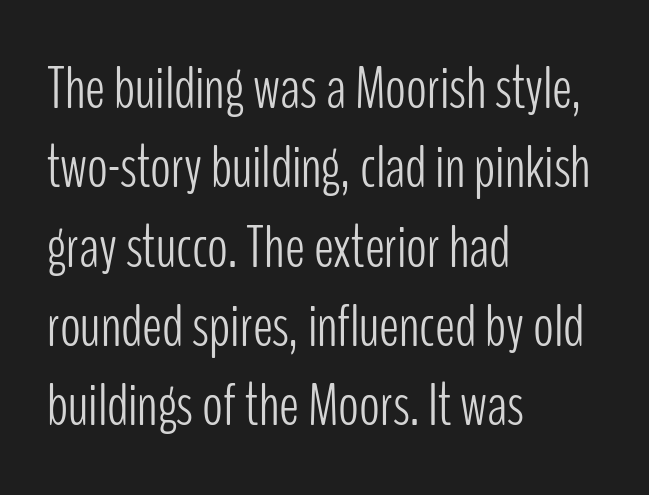
Q: Is the text bold? A: No.
Q: Is the text italic (slanted)? A: No, it is upright.
Q: Is the typeface a serif or a sans-serif typeface? A: Sans-serif.
Q: Is the text underlined? A: No.
Q: How is the paragraph aligned? A: Left-aligned.
Q: Is the spacing between letters normal or unusually wide? A: Normal.
Q: Is the spacing between lines tight, normal or loose? A: Normal.
Q: Width (condensed, normal, or wide)? A: Condensed.
Q: Stroke contrast? A: Low.
Q: x-height? A: Medium.
Q: Monospaced? A: No.
